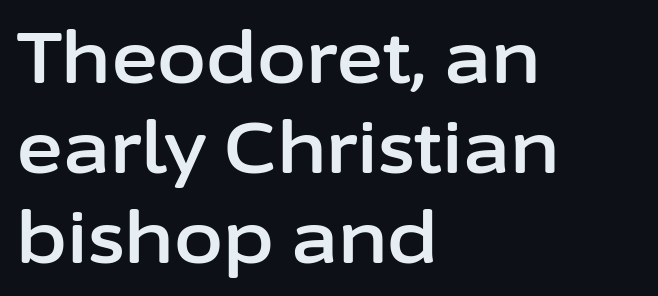
{"serif": "no", "italic": "no", "width": "normal", "stroke_contrast": "low", "x_height": "medium", "monospaced": "no", "underline": "no", "align": "left", "line_spacing": "normal", "line_spacing_ratio": 1.27, "letter_spacing": "normal", "letter_spacing_em": 0.0, "glyph_px": 71}
